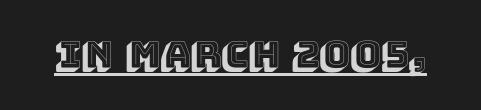
The letters sit at their default tracking, neither squeezed nor spread. Is this a fixed-width face? No — the glyphs have proportional, varying widths. Is there an underline? Yes — a line sits under the letters. Notice how the stems are strictly vertical — no italics here.
